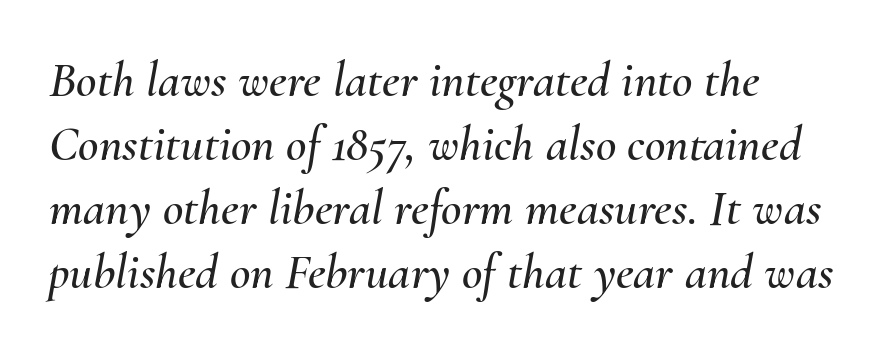
The gap between lines stays unmarked. The space between consecutive lines is moderate. The face used here is proportionally spaced, like ordinary book or web type. This rendering uses left alignment, leaving the right contour irregular. Is the type slanted? Yes — the strokes lean at a clear angle.
